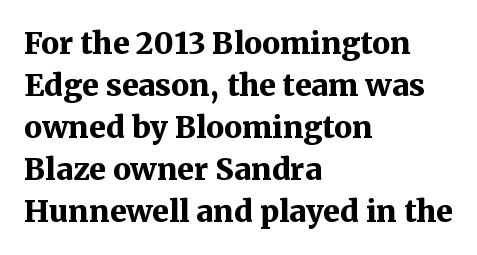
Q: Is the text bold? A: Yes.
Q: Is the text italic (slanted)? A: No, it is upright.
Q: Is the typeface a serif or a sans-serif typeface? A: Serif.
Q: Is the text underlined? A: No.
Q: How is the paragraph aligned? A: Left-aligned.
Q: Is the spacing between letters normal or unusually wide? A: Normal.
Q: Is the spacing between lines tight, normal or loose? A: Normal.
Q: Width (condensed, normal, or wide)? A: Normal.
Q: Stroke contrast? A: Medium.
Q: x-height? A: Medium.
Q: Monospaced? A: No.
